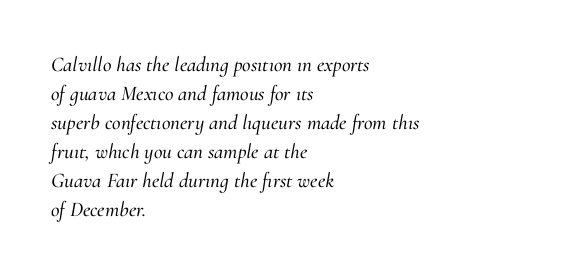
The glyphs look as if they've been sheared to an angle. Spacing between characters is what you'd get straight out of the box. This sample keeps an unexceptional amount of space between lines. Decoration check: the copy has no underline. Line starts are locked; line ends wander.
